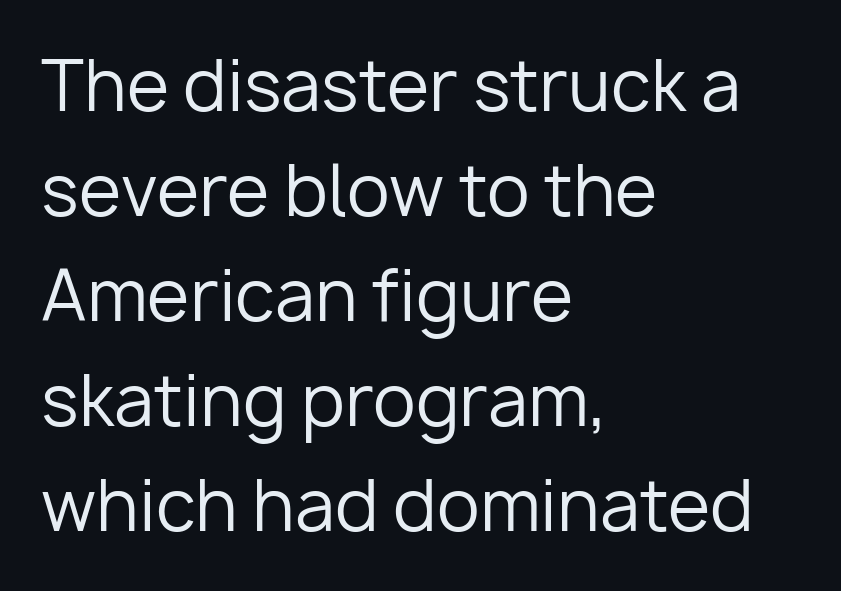
Q: Is the text bold? A: No.
Q: Is the text italic (slanted)? A: No, it is upright.
Q: Is the typeface a serif or a sans-serif typeface? A: Sans-serif.
Q: Is the text underlined? A: No.
Q: How is the paragraph aligned? A: Left-aligned.
Q: Is the spacing between letters normal or unusually wide? A: Normal.
Q: Is the spacing between lines tight, normal or loose? A: Normal.
Q: Width (condensed, normal, or wide)? A: Normal.
Q: Stroke contrast? A: Low.
Q: x-height? A: Medium.
Q: Monospaced? A: No.
